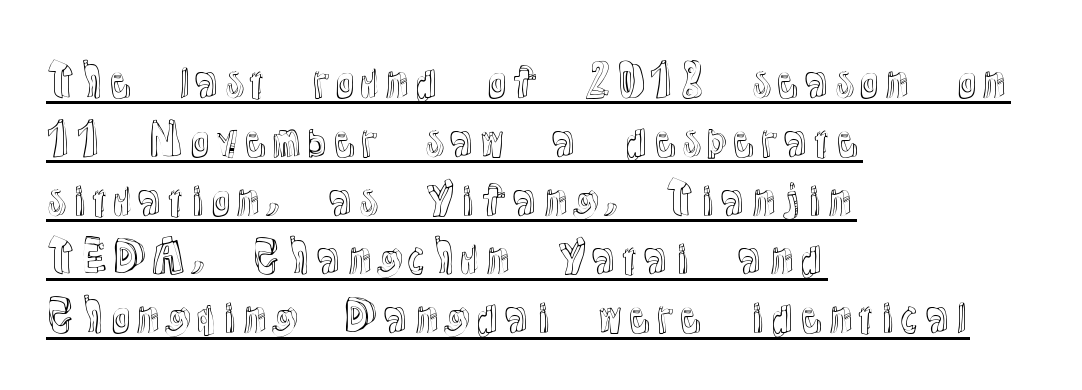
Q: Is the text italic (slanted)? A: No, it is upright.
Q: Is the text underlined? A: Yes.
Q: How is the paragraph aligned? A: Left-aligned.
Q: Is the spacing between letters normal or unusually wide? A: Normal.
Q: Is the spacing between lines tight, normal or loose? A: Normal.
Q: Width (condensed, normal, or wide)? A: Normal.
Q: x-height? A: Medium.
Q: Monospaced? A: No.
